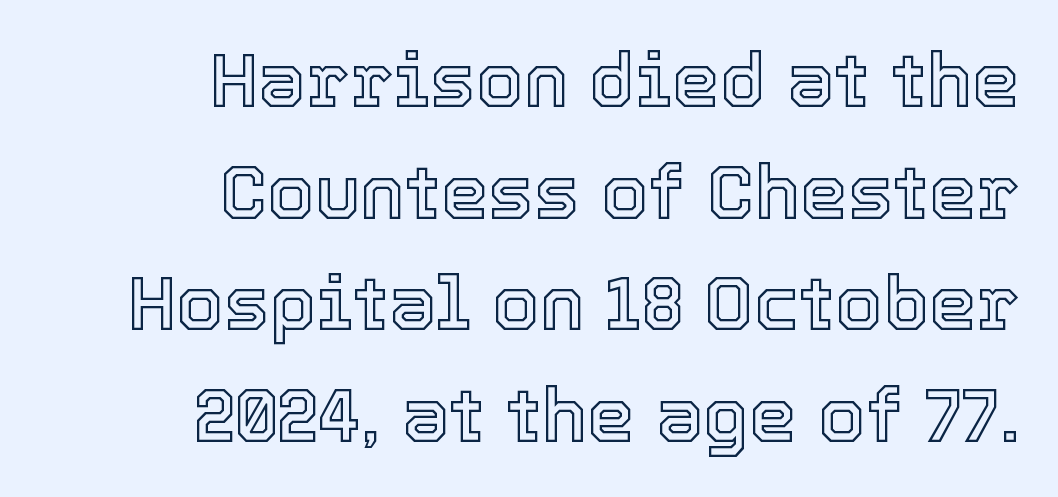
The image shows 76 px text type, upright; set right-aligned, normal line spacing (1.47x), normal letter spacing, not underlined; a medium x-height.
